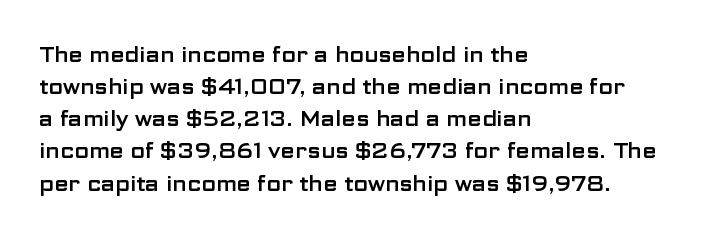
The image shows 21 px text type, upright; set left-aligned, normal line spacing (1.53x), normal letter spacing, not underlined.
